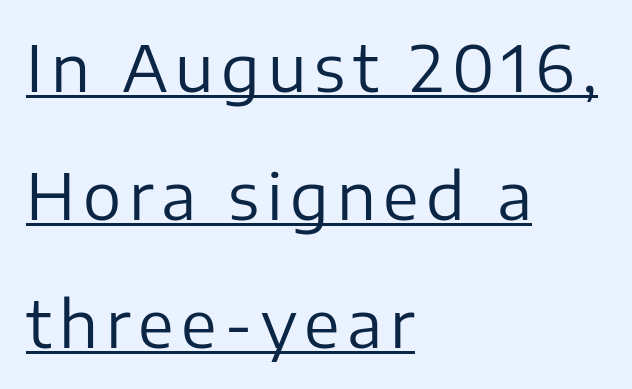
The image shows 64 px regular-weight sans-serif type, upright; set left-aligned, loose line spacing (2.0x), underlined; low stroke contrast and a medium x-height.
